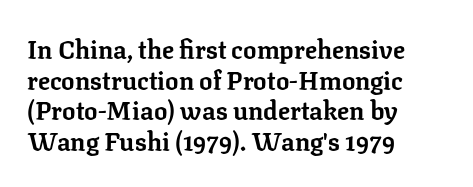
The image shows 25 px bold type, upright; set left-aligned, line spacing 1.23x, normal letter spacing, not underlined.
